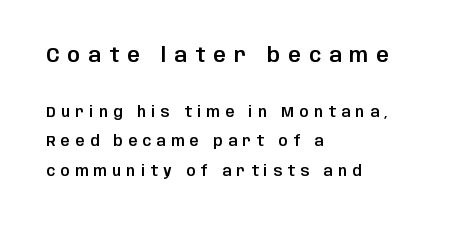
Each line starts at the same left margin while the right side varies. The type is letterspaced generously, with wide tracking. Typesetter's note — upper block bumped up in size, lower block left smaller. Upright lettering throughout. These lines stand farther apart than default settings would place them.
